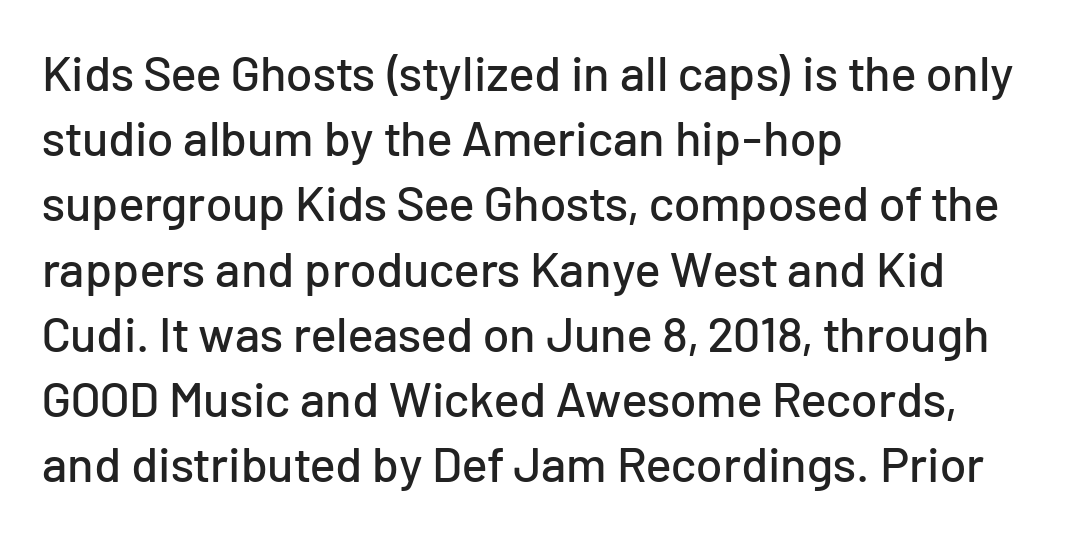
The image shows 49 px sans-serif type, upright; set left-aligned, normal line spacing (1.33x), normal letter spacing, not underlined; low stroke contrast and a medium x-height.
